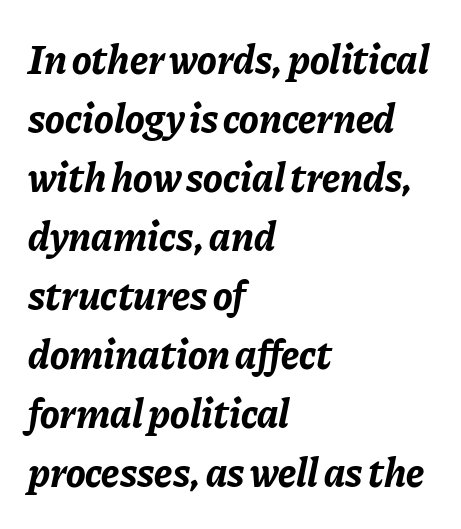
Q: Is the text bold? A: Yes.
Q: Is the text italic (slanted)? A: Yes, it leans right by about 11 degrees.
Q: Is the text underlined? A: No.
Q: How is the paragraph aligned? A: Left-aligned.
Q: Is the spacing between letters normal or unusually wide? A: Normal.
Q: Is the spacing between lines tight, normal or loose? A: Normal.
Q: Width (condensed, normal, or wide)? A: Normal.
Q: Stroke contrast? A: Low.
Q: x-height? A: Medium.
Q: Monospaced? A: No.
